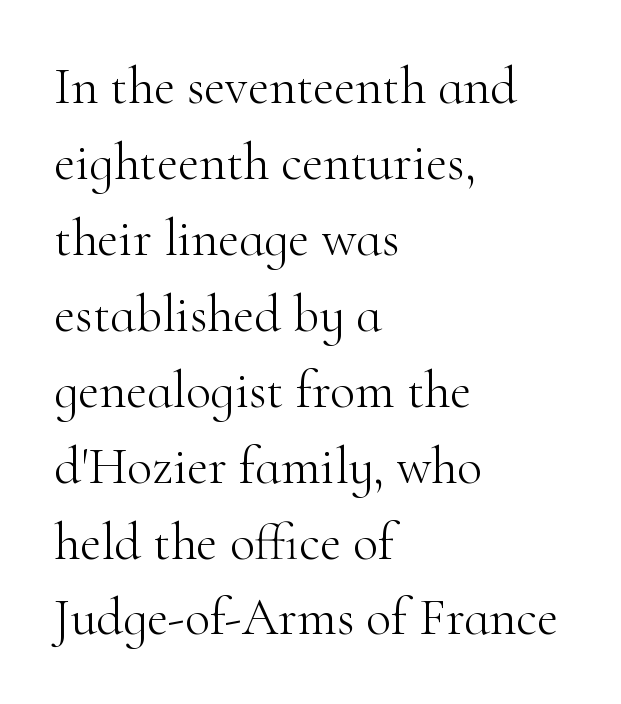
{"serif": "yes", "italic": "no", "bold": "no", "weight": "light", "width": "normal", "stroke_contrast": "high", "x_height": "small", "monospaced": "no", "underline": "no", "align": "left", "line_spacing": "normal", "line_spacing_ratio": 1.46, "letter_spacing": "normal", "letter_spacing_em": 0.0, "glyph_px": 52}
